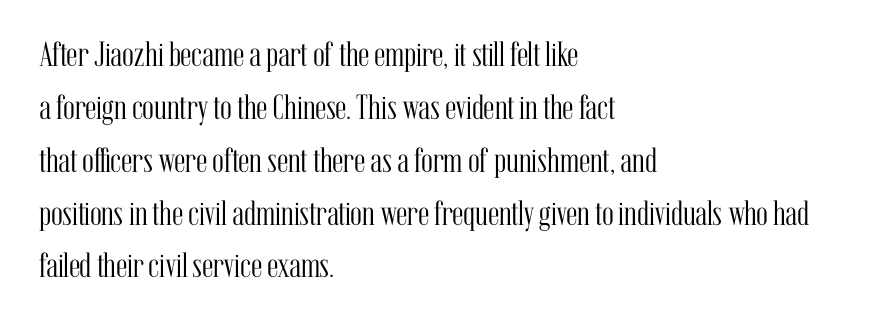
{"serif": "yes", "italic": "no", "bold": "no", "weight": "light", "width": "condensed", "stroke_contrast": "medium", "x_height": "medium", "monospaced": "no", "underline": "no", "align": "left", "line_spacing": "normal", "line_spacing_ratio": 1.51, "letter_spacing": "normal", "letter_spacing_em": 0.0, "glyph_px": 35}
